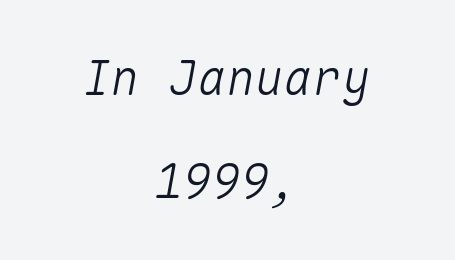
The image shows 48 px text type, italic (leaning right), monospaced; set centered, loose line spacing (2.15x), normal letter spacing, not underlined; medium stroke contrast and a medium x-height.
